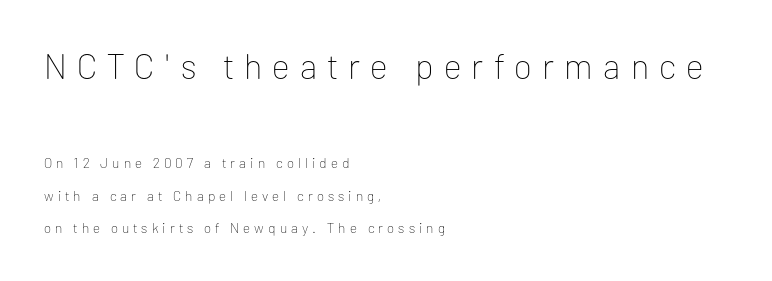
The image shows 35 px thin sans-serif type, upright; set left-aligned, loose line spacing (2.34x), unusually wide letter spacing (+0.29 em), not underlined; the first (top) block is 2.5x larger; low stroke contrast and a medium x-height.
